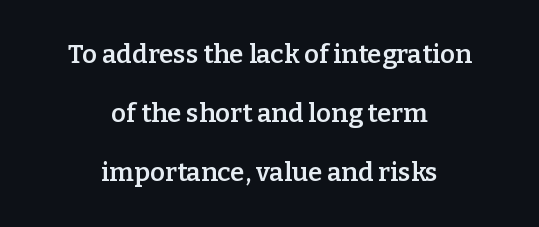
{"italic": "no", "bold": "semi", "underline": "no", "align": "center", "line_spacing": "loose", "line_spacing_ratio": 2.27, "letter_spacing": "normal", "letter_spacing_em": 0.0, "glyph_px": 26}
